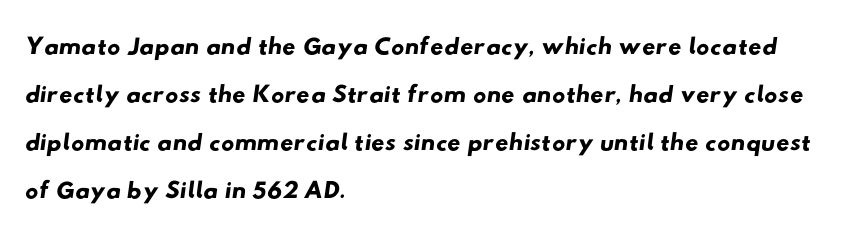
The image shows 37 px wide sans-serif type; set left-aligned, normal line spacing (1.3x), normal letter spacing, not underlined; low stroke contrast and a small x-height.
